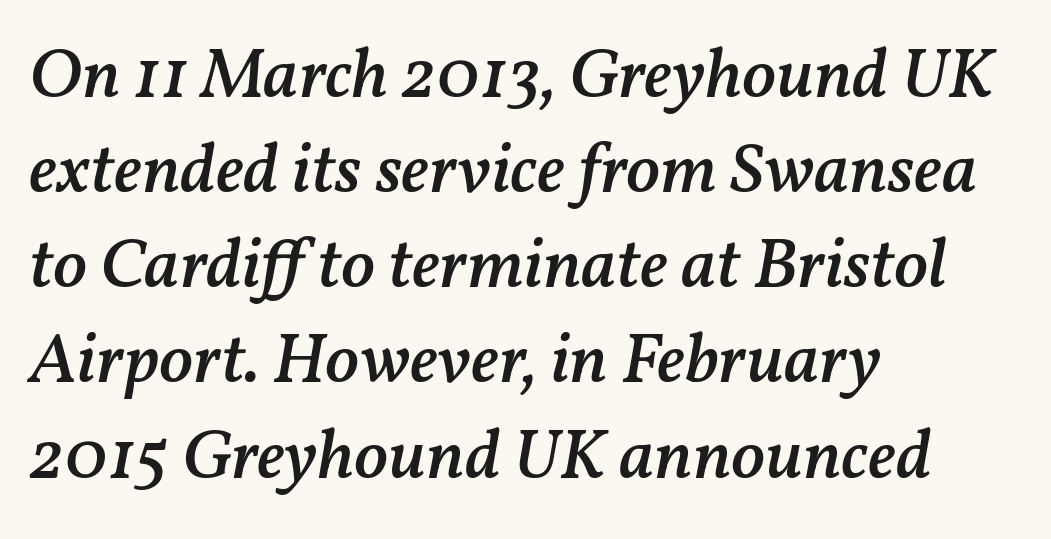
The image shows 71 px semibold type, italic (leaning right); set left-aligned, normal line spacing (1.34x), normal letter spacing, not underlined; medium stroke contrast and a medium x-height.
